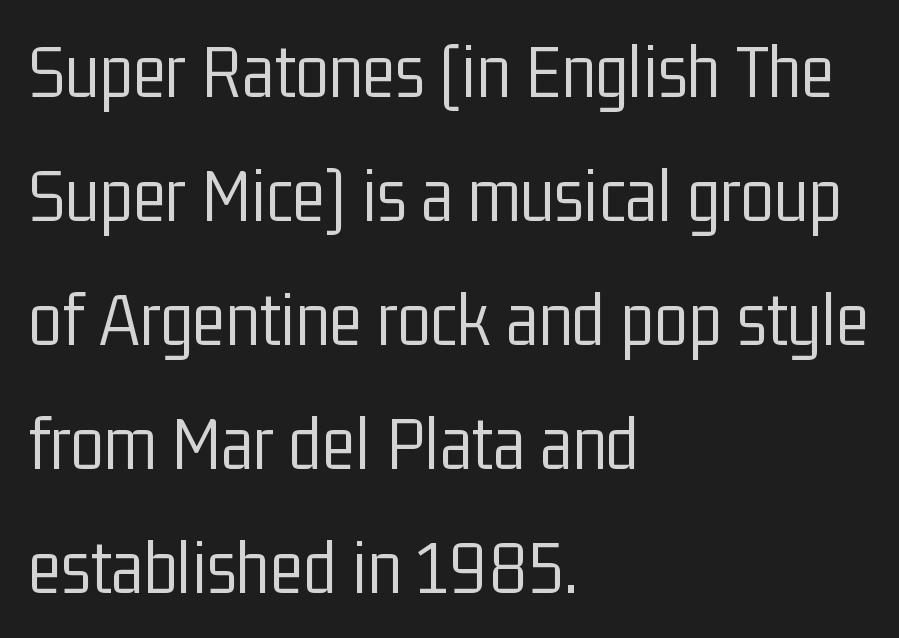
Q: Is the text bold? A: No.
Q: Is the text italic (slanted)? A: No, it is upright.
Q: Is the typeface a serif or a sans-serif typeface? A: Sans-serif.
Q: Is the text underlined? A: No.
Q: How is the paragraph aligned? A: Left-aligned.
Q: Is the spacing between letters normal or unusually wide? A: Normal.
Q: Is the spacing between lines tight, normal or loose? A: Normal.
Q: Width (condensed, normal, or wide)? A: Condensed.
Q: Stroke contrast? A: Low.
Q: x-height? A: Medium.
Q: Monospaced? A: No.
